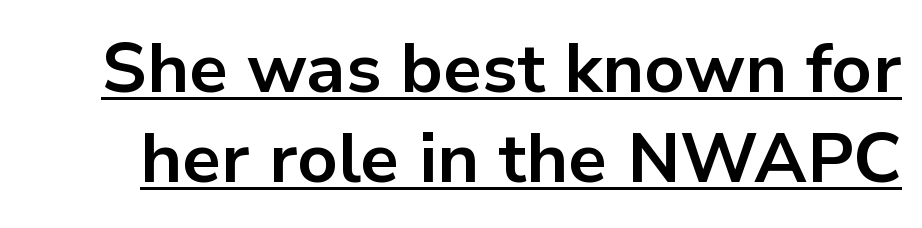
These lines are composed in type without serifs. Varying glyph widths throughout — classic text-font behaviour. The passage shown stacks its lines at a standard gap. Nobody touched the tracking dial on this one. Underline: present. Caption: bold face, heavy strokes.
